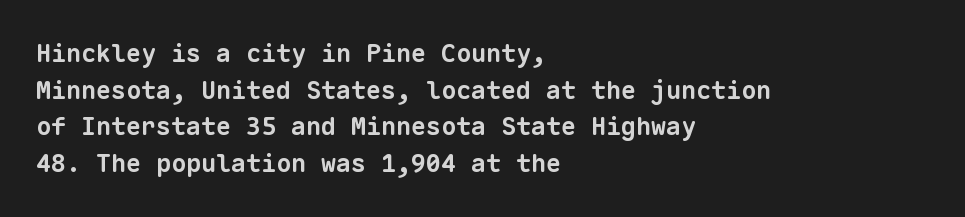
Line spacing here is normal. Nobody touched the tracking dial on this one. Students, this is bold: see how much ink each stroke carries. Descender tails drop into unmarked territory.
